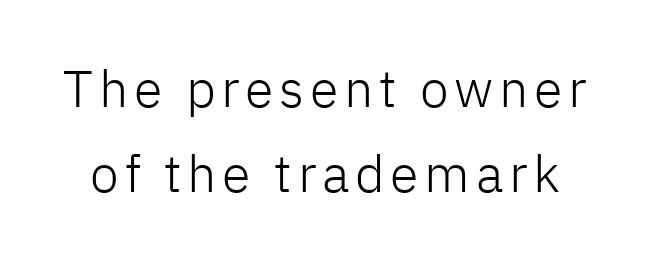
The image shows 52 px light sans-serif type, upright; set normal line spacing (1.63x), not underlined; low stroke contrast and a medium x-height.
